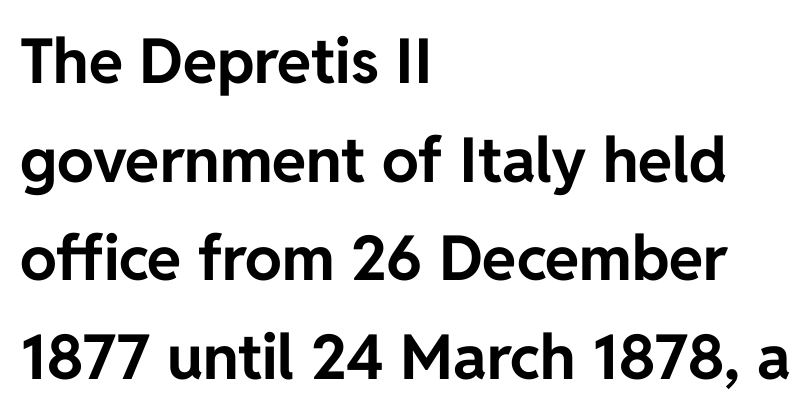
The image shows 62 px bold sans-serif type, upright; set left-aligned, normal line spacing (1.59x), normal letter spacing, not underlined; low stroke contrast and a medium x-height.
